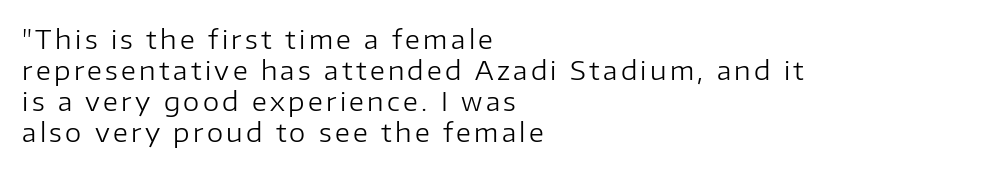
{"italic": "no", "bold": "no", "underline": "no", "align": "left", "line_spacing_ratio": 1.19, "glyph_px": 26}
